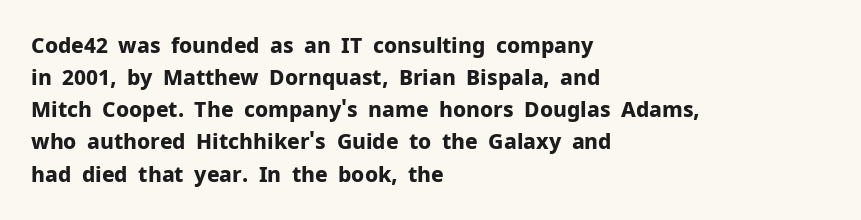
Q: Is the text bold? A: Yes.
Q: Is the text italic (slanted)? A: No, it is upright.
Q: Is the text underlined? A: No.
Q: How is the paragraph aligned? A: Left-aligned.
Q: Is the spacing between letters normal or unusually wide? A: Normal.
Q: Is the spacing between lines tight, normal or loose? A: Normal.
